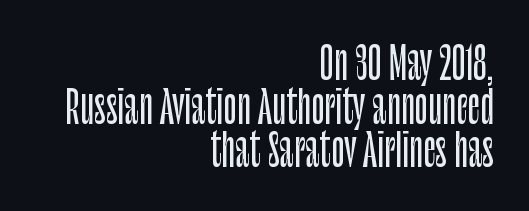
{"serif": "no", "italic": "no", "width": "condensed", "stroke_contrast": "low", "x_height": "large", "monospaced": "no", "underline": "no", "align": "right", "line_spacing": "tight", "line_spacing_ratio": 0.99, "letter_spacing": "normal", "letter_spacing_em": 0.0, "glyph_px": 44}
